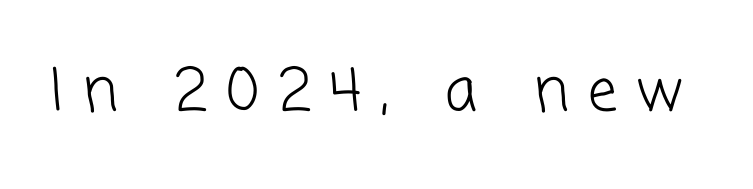
{"serif": "no", "bold": "no", "weight": "light", "width": "normal", "stroke_contrast": "low", "x_height": "medium", "monospaced": "no", "underline": "no", "letter_spacing": "wide", "letter_spacing_em": 0.33, "glyph_px": 58}
